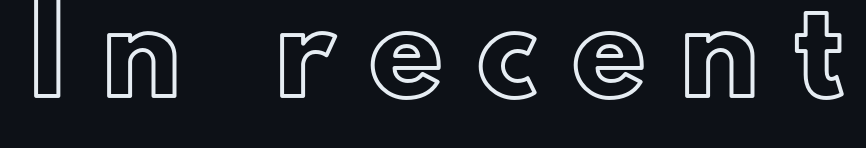
Spacing between characters has been opened up far beyond the box default. The letters advance in unequal steps, a hallmark of proportional type. When letters stand straight like this, we call the style roman or upright. Honestly, there is no underline to notice here at all.
